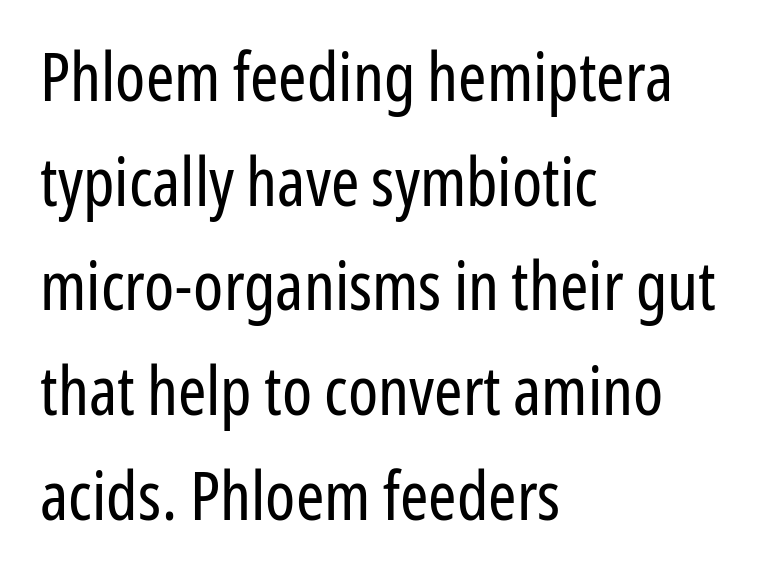
Note the varied advance widths — an 'i' is clearly narrower than an 'm'. The axis of the letterforms is exactly vertical. The vertical gap from one line to the next is medium. Line beginnings align vertically; line endings do not. The space beneath each line is pristine and unruled.
